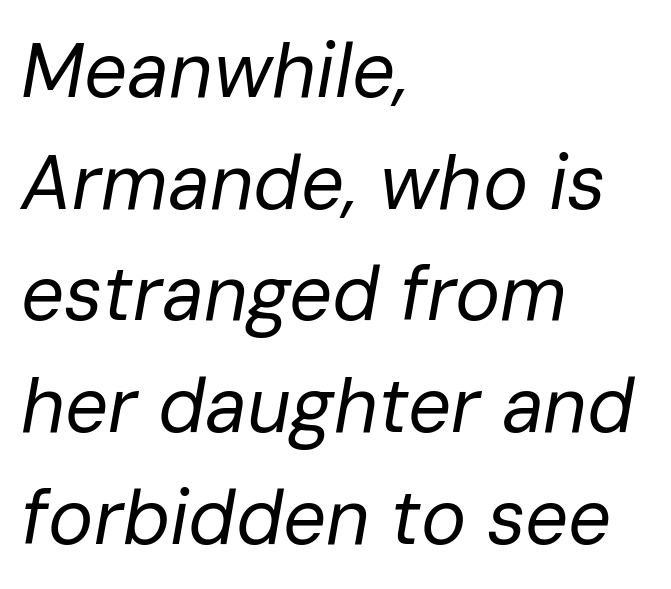
The image shows 76 px regular-weight type, italic (leaning right); set left-aligned, normal line spacing (1.47x), normal letter spacing, not underlined; low stroke contrast and a medium x-height.
